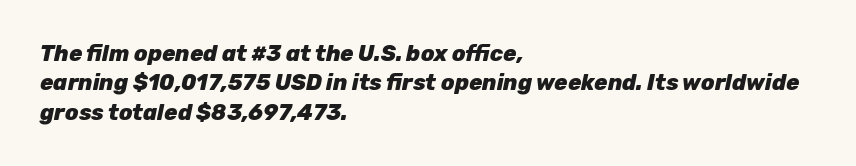
Q: Is the text bold? A: Yes.
Q: Is the text italic (slanted)? A: Yes, it leans right by about 12 degrees.
Q: Is the text underlined? A: No.
Q: How is the paragraph aligned? A: Left-aligned.
Q: Is the spacing between letters normal or unusually wide? A: Normal.
Q: Is the spacing between lines tight, normal or loose? A: Normal.
